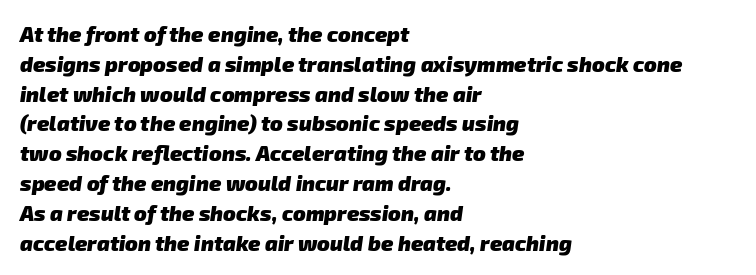
Q: Is the text bold? A: Yes.
Q: Is the text underlined? A: No.
Q: How is the paragraph aligned? A: Left-aligned.
Q: Is the spacing between letters normal or unusually wide? A: Normal.
Q: Is the spacing between lines tight, normal or loose? A: Normal.
